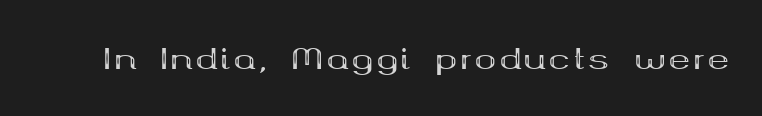
The image shows 29 px bold, wide serif type, upright; set not underlined; medium stroke contrast and a medium x-height.
